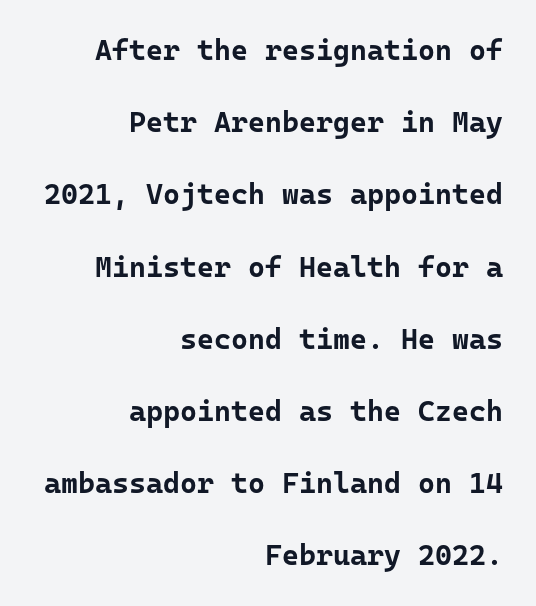
The image shows 29 px bold sans-serif type, upright, monospaced; set right-aligned, loose line spacing (2.49x), normal letter spacing, not underlined; low stroke contrast and a medium x-height.
